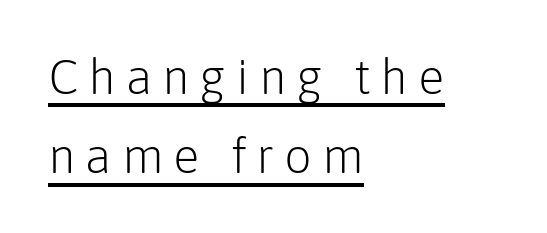
{"serif": "no", "italic": "no", "bold": "no", "weight": "light", "width": "normal", "stroke_contrast": "low", "x_height": "medium", "monospaced": "no", "underline": "yes", "align": "left", "line_spacing": "normal", "line_spacing_ratio": 1.62, "letter_spacing": "wide", "letter_spacing_em": 0.2, "glyph_px": 49}
